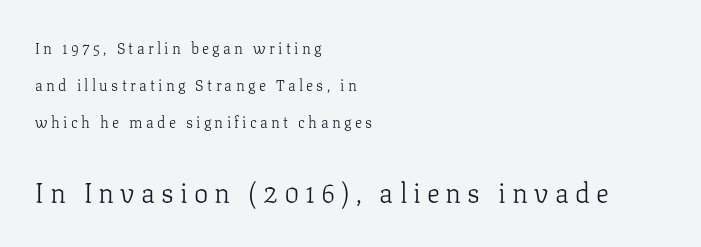
{"italic": "no", "bold": "no", "underline": "no", "align": "left", "line_spacing": "loose", "line_spacing_ratio": 2.47, "letter_spacing": "wide", "letter_spacing_em": 0.22, "larger_block": "second", "size_ratio": 1.8, "glyph_px": 27}
